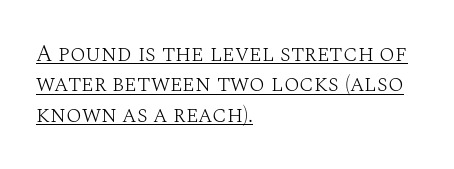
Quick note: interline space is typical. Stroke mass is kept to a normal reading level or below. Words appear dense and cohesive because spacing is normal. The rendering anchors every line to the left-hand side. Posture: upright roman.
